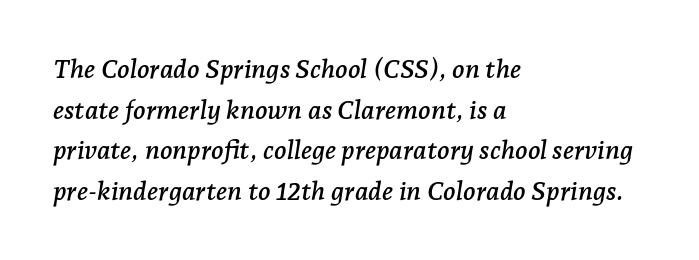
Q: Is the text italic (slanted)? A: Yes, it leans right by about 7 degrees.
Q: Is the text underlined? A: No.
Q: How is the paragraph aligned? A: Left-aligned.
Q: Is the spacing between letters normal or unusually wide? A: Normal.
Q: Is the spacing between lines tight, normal or loose? A: Normal.
